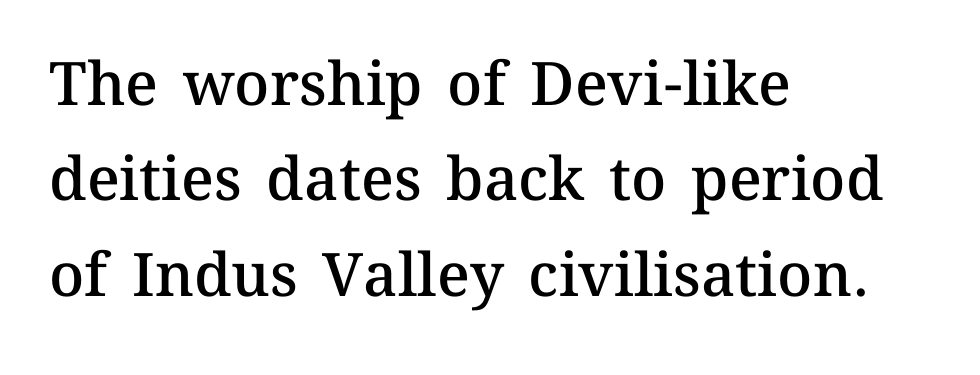
The image shows 60 px semibold type, upright; set left-aligned, normal line spacing (1.59x), normal letter spacing, not underlined; medium stroke contrast and a medium x-height.
